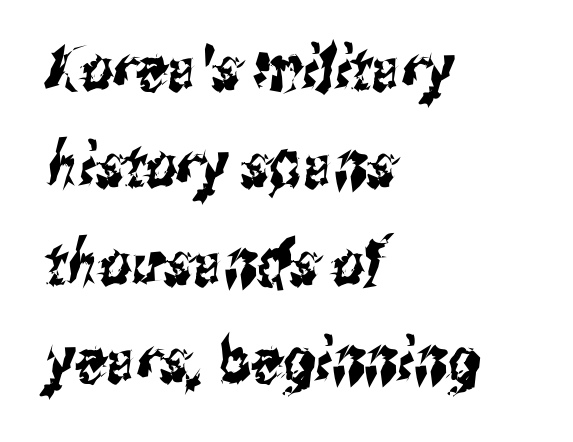
The passage is arranged the way most books set body copy — flush left. The passage shown is typeset with a sans-serif family. Unmarked baselines from the first word to the last. The gaps between neighbouring characters are ordinary and unremarkable. Leading matches the norm, producing a regular column.
